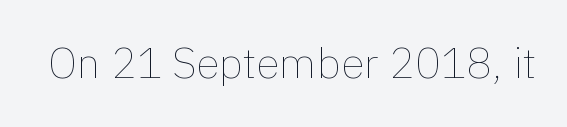
Letters have the restrained weight of plain body copy at most. No extra tracking has been applied to these lines. A clean baseline with only descenders dipping below it. Note the varied advance widths — an 'i' is clearly narrower than an 'm'.
